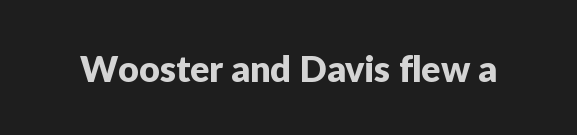
Q: Is the text italic (slanted)? A: No, it is upright.
Q: Is the typeface a serif or a sans-serif typeface? A: Sans-serif.
Q: Is the text underlined? A: No.
Q: Is the spacing between letters normal or unusually wide? A: Normal.
Q: Width (condensed, normal, or wide)? A: Normal.
Q: Stroke contrast? A: Low.
Q: x-height? A: Medium.
Q: Monospaced? A: No.
